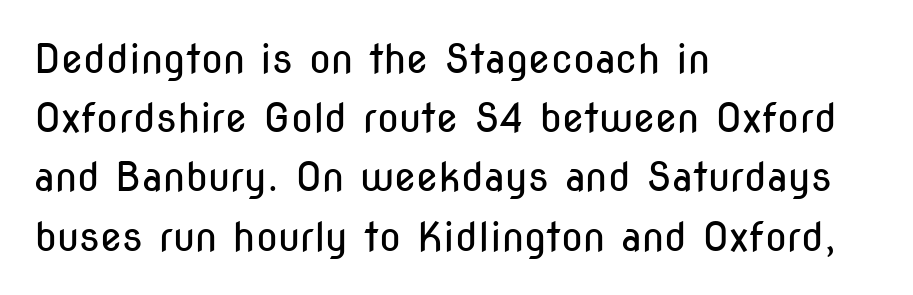
{"serif": "no", "italic": "no", "bold": "no", "weight": "regular", "width": "condensed", "stroke_contrast": "low", "x_height": "medium", "monospaced": "no", "underline": "no", "align": "left", "line_spacing": "normal", "line_spacing_ratio": 1.48, "letter_spacing": "normal", "letter_spacing_em": 0.0, "glyph_px": 40}
